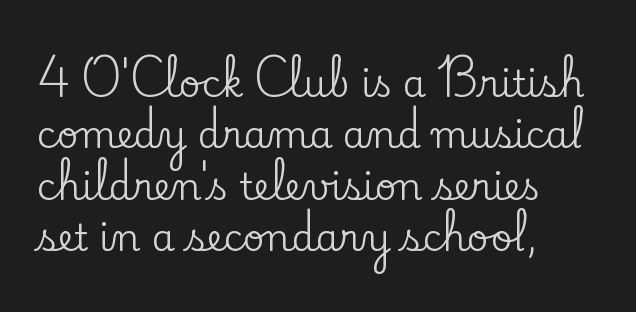
Line spacing here is normal. The glyphs in this specimen are seriffed. Think of a printed novel: that variable character pitch is what you see here. Bare-footed words on every line. A typesetter would call this zero additional tracking.
